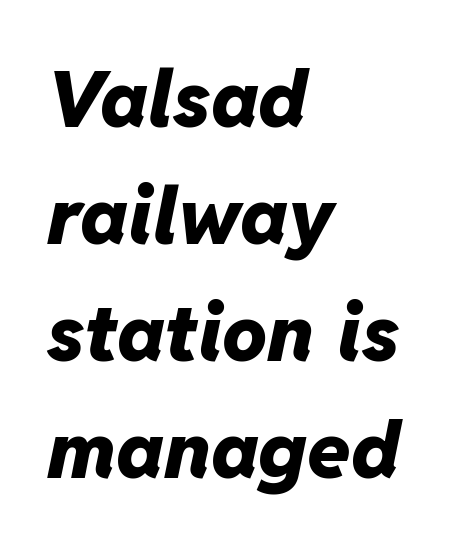
The image shows 79 px heavy type, italic (leaning right); set left-aligned, normal line spacing (1.48x), normal letter spacing, not underlined; low stroke contrast and a medium x-height.
